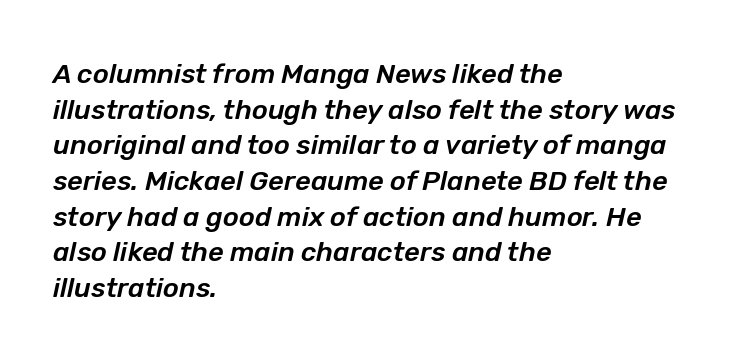
Q: Is the text italic (slanted)? A: Yes, it leans right by about 12 degrees.
Q: Is the text underlined? A: No.
Q: How is the paragraph aligned? A: Left-aligned.
Q: Is the spacing between letters normal or unusually wide? A: Normal.
Q: Is the spacing between lines tight, normal or loose? A: Normal.
